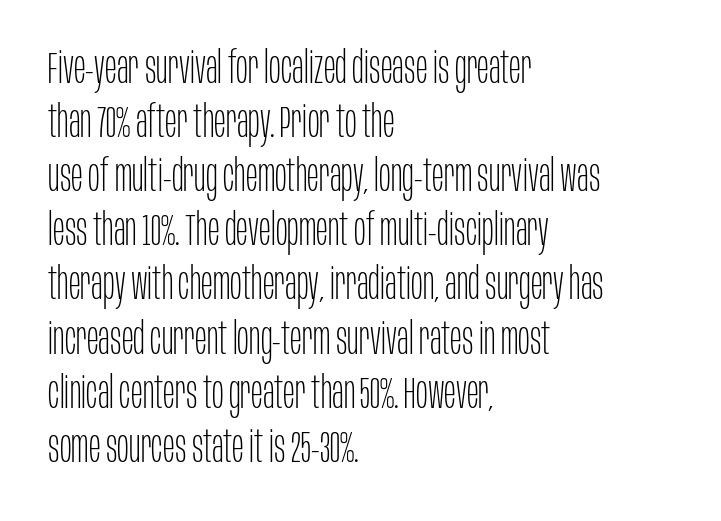
This sample uses an upright cut, with every glyph sitting square on the baseline. The font family rendered here belongs to the sans-serif group. The typesetting does not lean heavy: it is not bold. Line starts are locked; line ends wander. The baseline area is clear.
